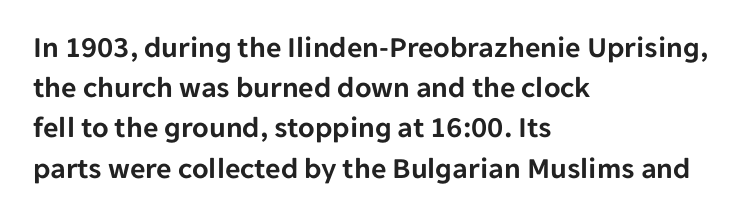
The image shows 30 px sans-serif type, upright; set left-aligned, normal line spacing (1.34x), normal letter spacing, not underlined; low stroke contrast and a medium x-height.
